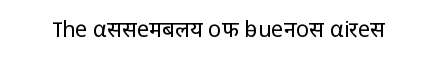
Q: Is the text bold? A: No.
Q: Is the text italic (slanted)? A: No, it is upright.
Q: Is the text underlined? A: No.
Q: Is the spacing between letters normal or unusually wide? A: Normal.
